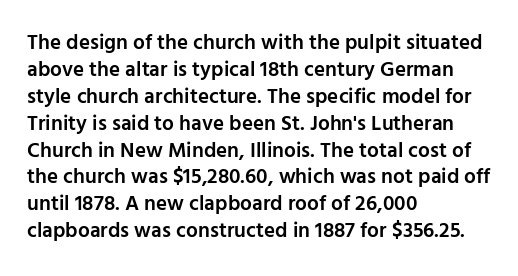
Q: Is the text bold? A: Semi-bold.
Q: Is the text italic (slanted)? A: No, it is upright.
Q: Is the text underlined? A: No.
Q: How is the paragraph aligned? A: Left-aligned.
Q: Is the spacing between letters normal or unusually wide? A: Normal.
Q: Is the spacing between lines tight, normal or loose? A: Normal.
